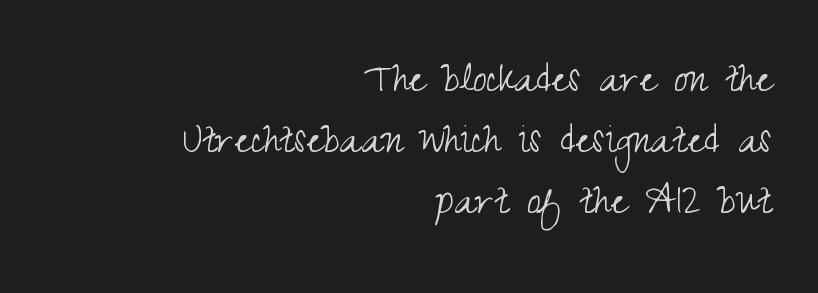
{"serif": "no", "italic": "no", "bold": "no", "weight": "light", "width": "condensed", "stroke_contrast": "medium", "x_height": "small", "monospaced": "no", "underline": "no", "align": "right", "line_spacing": "normal", "line_spacing_ratio": 1.25, "letter_spacing": "normal", "letter_spacing_em": 0.0, "glyph_px": 49}
